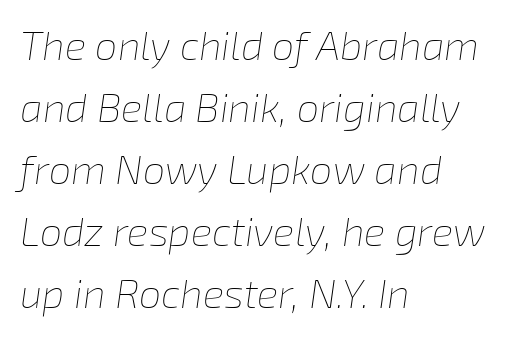
{"italic": "yes", "lean": "right", "slant_degrees": 8, "bold": "no", "weight": "thin", "width": "normal", "stroke_contrast": "low", "x_height": "medium", "monospaced": "no", "underline": "no", "align": "left", "line_spacing": "normal", "line_spacing_ratio": 1.55, "letter_spacing": "normal", "letter_spacing_em": 0.0, "glyph_px": 40}
